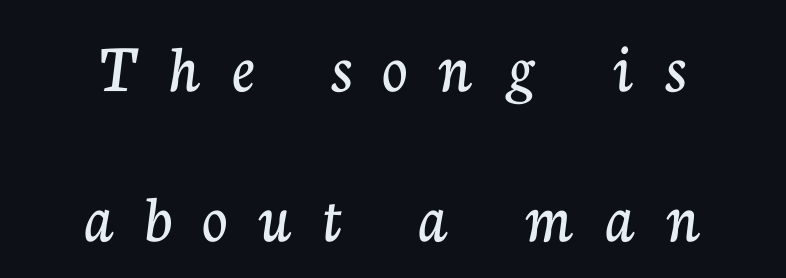
The image shows 70 px serif type; set centered, loose line spacing (2.15x), unusually wide letter spacing (+0.45 em), not underlined; low stroke contrast and a medium x-height.
